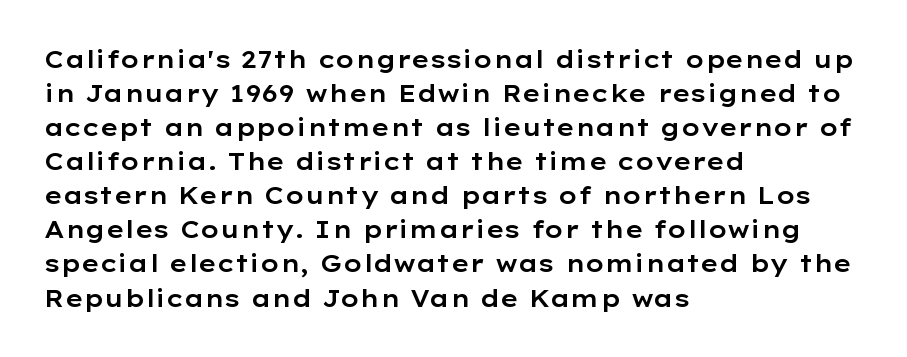
{"italic": "no", "underline": "no", "align": "left", "line_spacing": "normal", "line_spacing_ratio": 1.42, "letter_spacing": "normal", "letter_spacing_em": 0.0, "glyph_px": 24}
